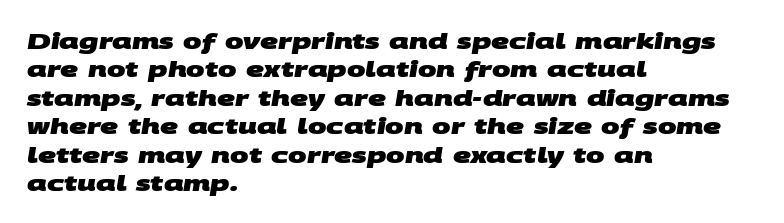
{"bold": "yes", "underline": "no", "align": "left", "line_spacing": "normal", "line_spacing_ratio": 1.29, "letter_spacing": "normal", "letter_spacing_em": 0.0, "glyph_px": 22}
